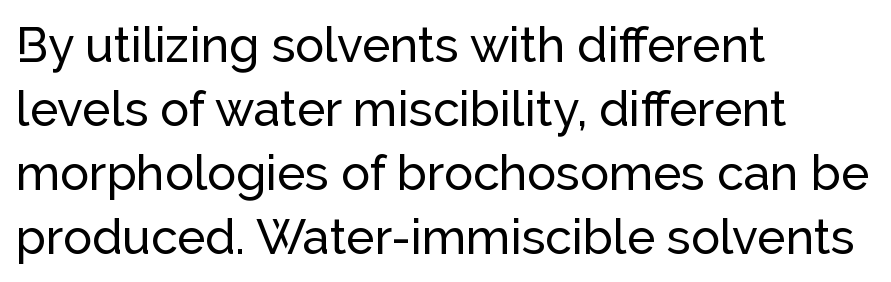
Rows of type keep a routine distance in the vertical direction. Tracking here is standard; glyphs follow each other at the usual distance. The specimen omits any rule beneath the text block's lines. These lines are rendered in a variable-pitch font.
